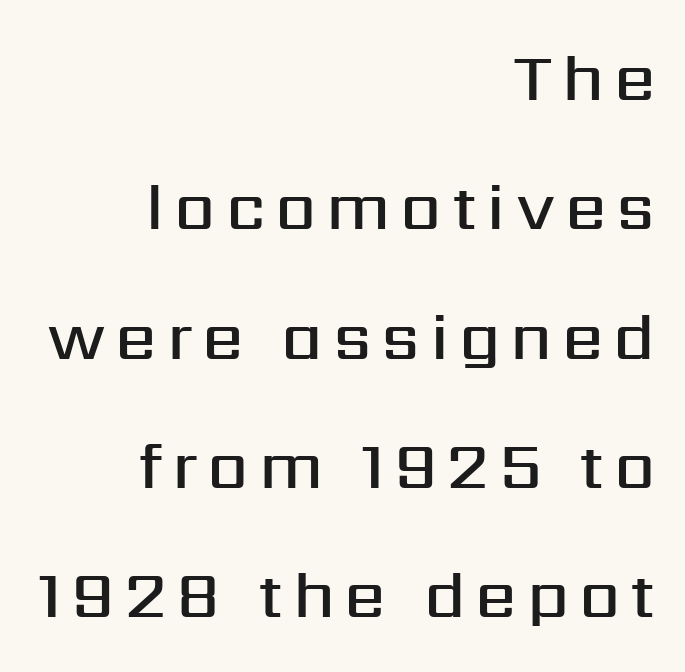
{"serif": "no", "italic": "no", "bold": "semi", "weight": "semibold", "width": "normal", "stroke_contrast": "medium", "x_height": "medium", "monospaced": "no", "underline": "no", "align": "right", "line_spacing": "loose", "line_spacing_ratio": 1.96, "glyph_px": 66}
